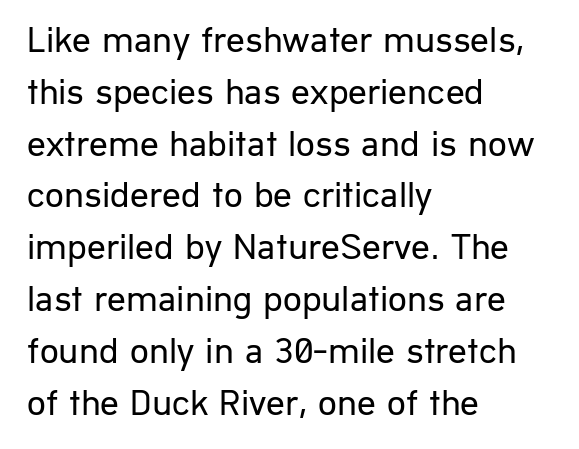
{"serif": "no", "italic": "no", "bold": "no", "weight": "regular", "width": "normal", "stroke_contrast": "low", "x_height": "medium", "monospaced": "no", "underline": "no", "align": "left", "line_spacing": "normal", "line_spacing_ratio": 1.4, "letter_spacing": "normal", "letter_spacing_em": 0.0, "glyph_px": 37}
